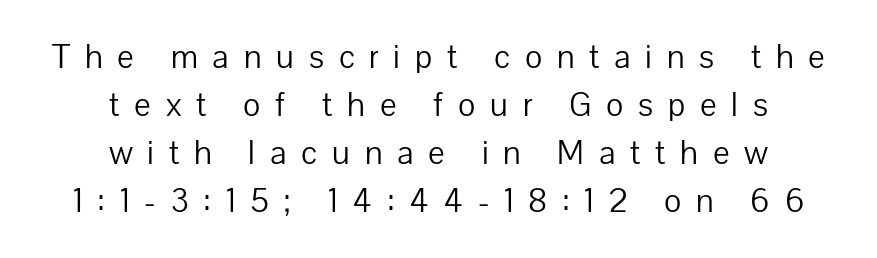
The image shows 35 px light sans-serif type, upright; set centered, normal line spacing (1.37x), unusually wide letter spacing (+0.42 em), not underlined; low stroke contrast and a medium x-height.
